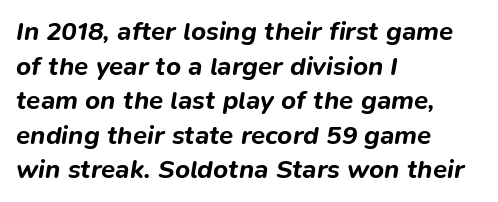
Q: Is the text bold? A: Yes.
Q: Is the text italic (slanted)? A: Yes, it leans right by about 9 degrees.
Q: Is the text underlined? A: No.
Q: How is the paragraph aligned? A: Left-aligned.
Q: Is the spacing between letters normal or unusually wide? A: Normal.
Q: Is the spacing between lines tight, normal or loose? A: Normal.
